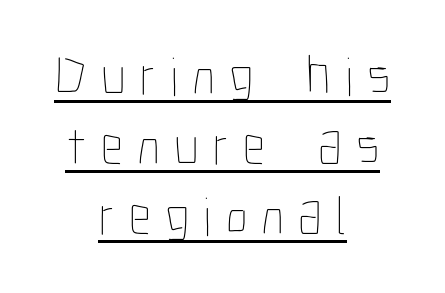
The image shows 55 px thin, condensed type, upright; set centered, normal line spacing (1.27x), unusually wide letter spacing (+0.26 em), underlined; low stroke contrast and a medium x-height.
